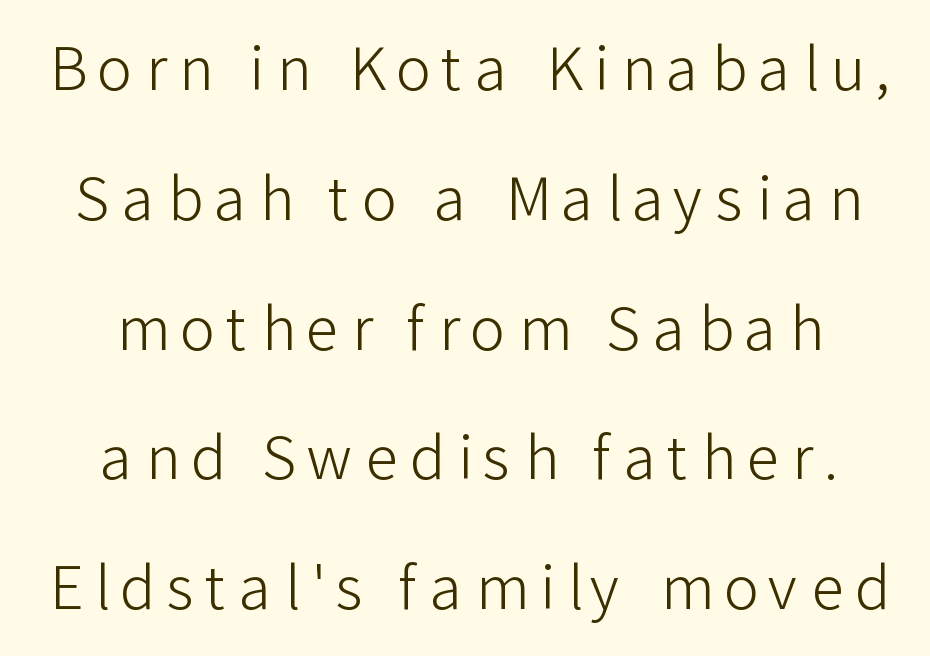
{"serif": "no", "italic": "no", "bold": "no", "weight": "light", "width": "normal", "stroke_contrast": "low", "x_height": "medium", "monospaced": "no", "underline": "no", "line_spacing": "loose", "line_spacing_ratio": 2.2, "letter_spacing": "wide", "letter_spacing_em": 0.2, "glyph_px": 59}
